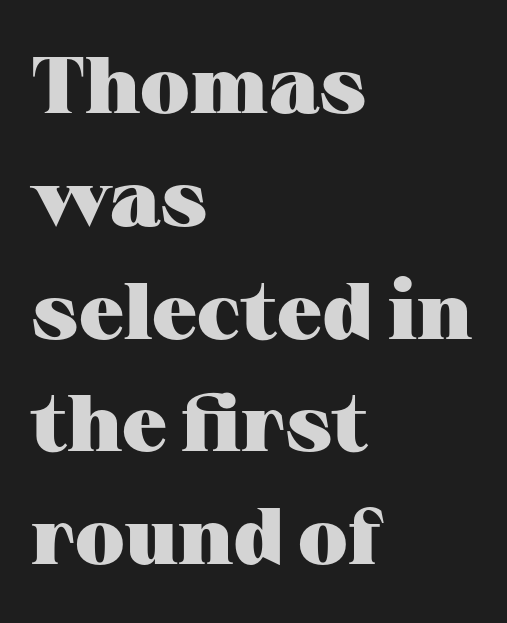
The image shows 80 px heavy, wide serif type, upright; set left-aligned, normal line spacing (1.41x), normal letter spacing, not underlined; medium stroke contrast and a medium x-height.
